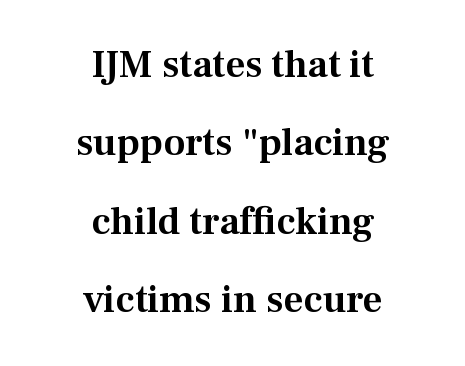
Observe the ordinary spacing: letters are neighbours, not strangers. The passage shown is typed in a proportional face where columns would drift. The text block is weighted toward neither margin, spreading evenly from the middle. Vertical spacing — loose. It's the straight-up-and-down kind of type.
